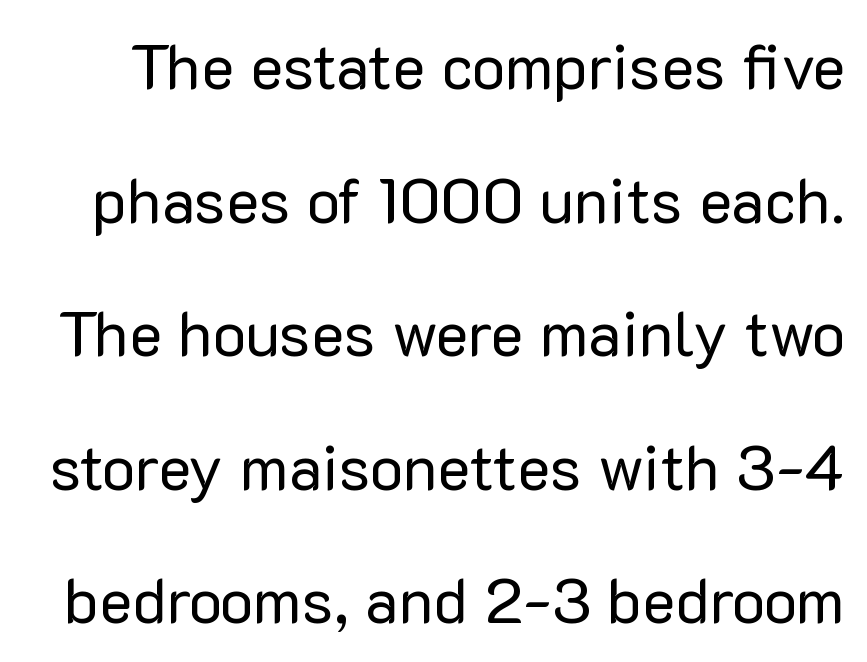
{"serif": "no", "italic": "no", "bold": "no", "weight": "regular", "width": "normal", "stroke_contrast": "low", "x_height": "medium", "monospaced": "no", "underline": "no", "line_spacing": "loose", "line_spacing_ratio": 2.12, "letter_spacing": "normal", "letter_spacing_em": 0.0, "glyph_px": 63}
